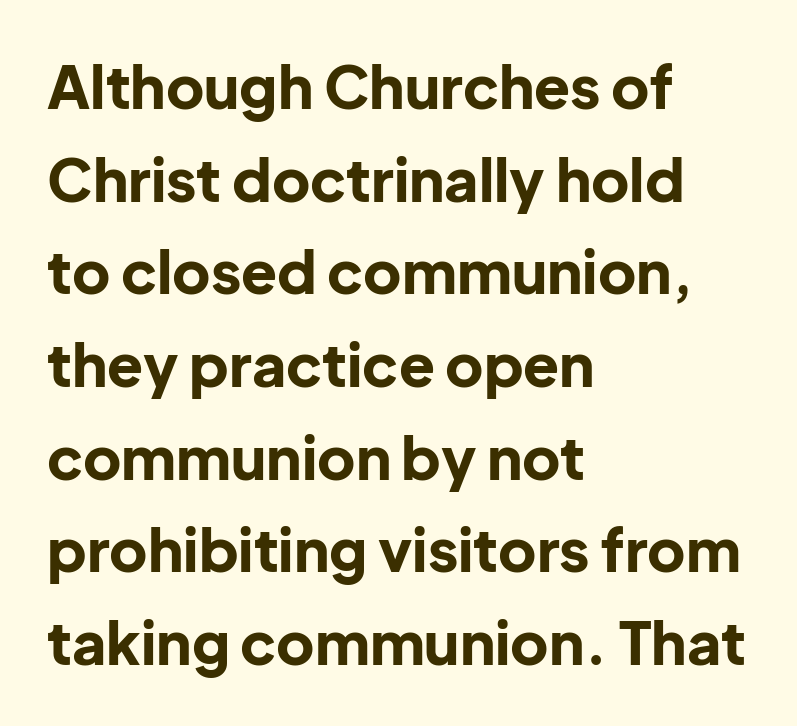
The image shows 59 px bold sans-serif type, upright; set left-aligned, normal line spacing (1.57x), normal letter spacing, not underlined; low stroke contrast and a medium x-height.
